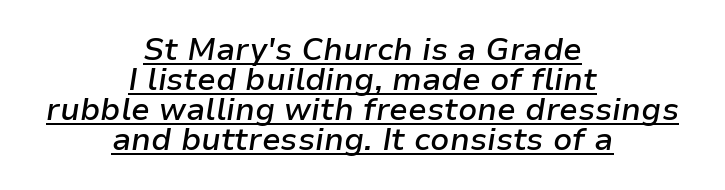
{"italic": "yes", "lean": "right", "slant_degrees": 9, "bold": "semi", "weight": "semibold", "width": "normal", "stroke_contrast": "low", "x_height": "medium", "monospaced": "no", "underline": "yes", "align": "center", "line_spacing": "tight", "line_spacing_ratio": 0.97, "letter_spacing": "normal", "letter_spacing_em": 0.0, "glyph_px": 31}
